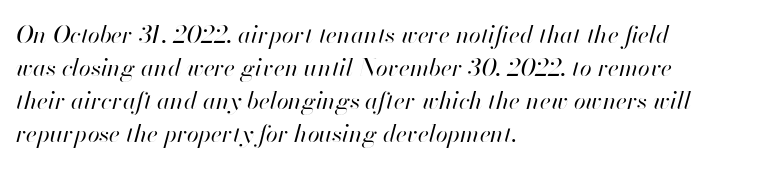
Q: Is the text bold? A: No.
Q: Is the text italic (slanted)? A: Yes, it leans right by about 13 degrees.
Q: Is the text underlined? A: No.
Q: How is the paragraph aligned? A: Left-aligned.
Q: Is the spacing between letters normal or unusually wide? A: Normal.
Q: Is the spacing between lines tight, normal or loose? A: Normal.
